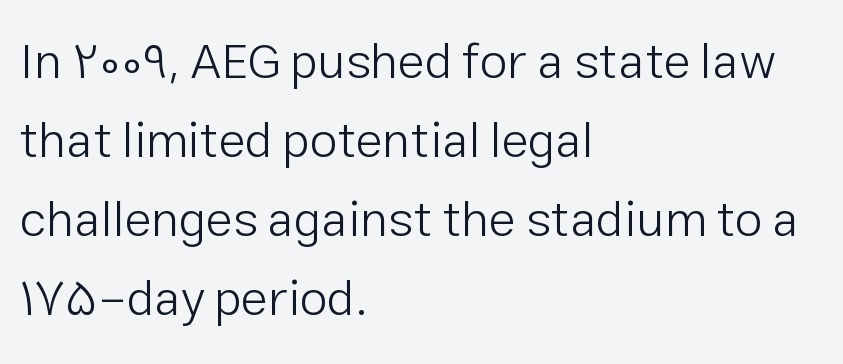
The image shows 50 px light sans-serif type, upright; set left-aligned, normal line spacing (1.58x), normal letter spacing, not underlined; low stroke contrast and a medium x-height.
